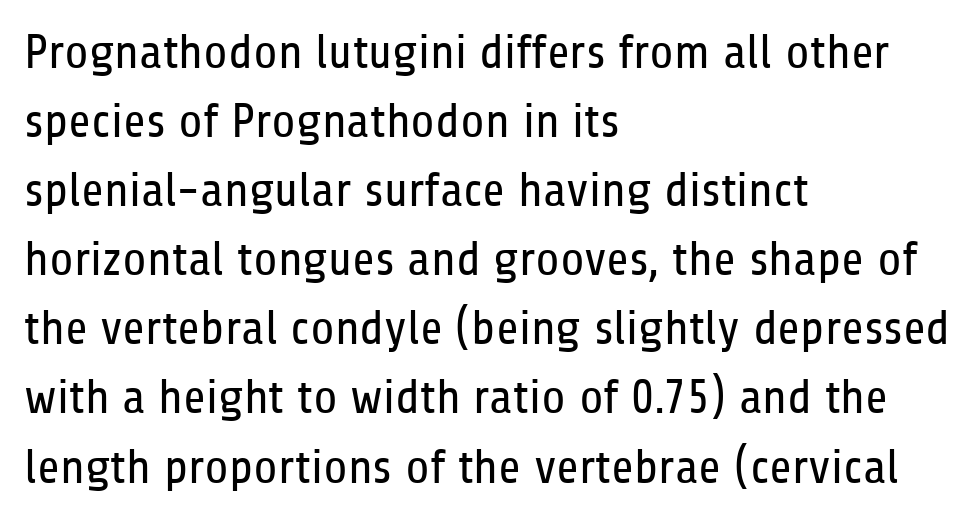
The image shows 49 px regular-weight, condensed sans-serif type, upright; set left-aligned, normal line spacing (1.41x), normal letter spacing, not underlined; low stroke contrast and a medium x-height.
